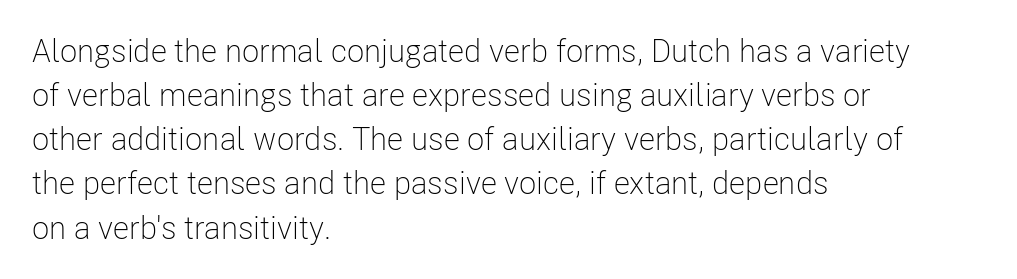
{"serif": "no", "italic": "no", "bold": "no", "weight": "light", "width": "condensed", "stroke_contrast": "low", "x_height": "medium", "monospaced": "no", "underline": "no", "align": "left", "line_spacing": "normal", "line_spacing_ratio": 1.38, "letter_spacing": "normal", "letter_spacing_em": 0.0, "glyph_px": 32}
